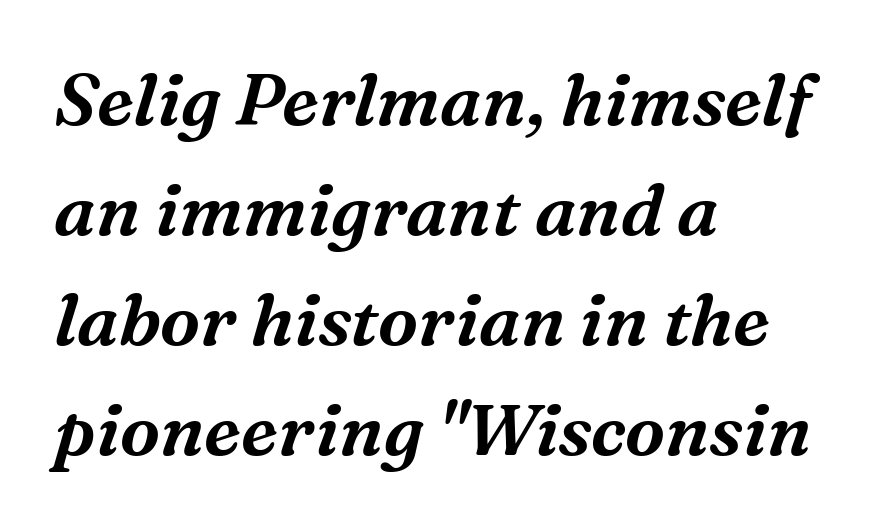
Q: Is the text italic (slanted)? A: Yes, it leans right by about 16 degrees.
Q: Is the typeface a serif or a sans-serif typeface? A: Serif.
Q: Is the text underlined? A: No.
Q: How is the paragraph aligned? A: Left-aligned.
Q: Is the spacing between letters normal or unusually wide? A: Normal.
Q: Is the spacing between lines tight, normal or loose? A: Normal.
Q: Width (condensed, normal, or wide)? A: Normal.
Q: Stroke contrast? A: Medium.
Q: x-height? A: Medium.
Q: Monospaced? A: No.
